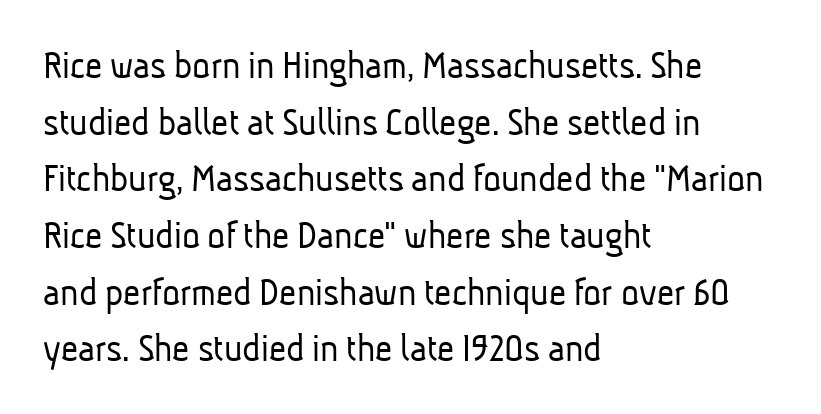
The image shows 42 px light, condensed sans-serif type; set left-aligned, normal line spacing (1.35x), normal letter spacing, not underlined; low stroke contrast and a medium x-height.
